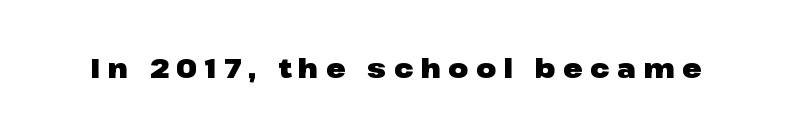
Q: Is the text bold? A: Yes.
Q: Is the text italic (slanted)? A: No, it is upright.
Q: Is the text underlined? A: No.
Q: Is the spacing between letters normal or unusually wide? A: Unusually wide.
